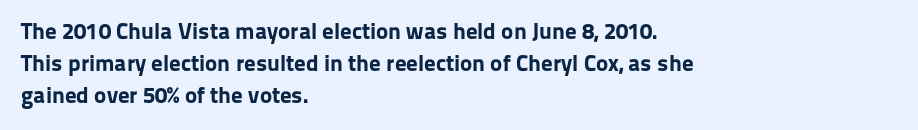
Compared with typical paragraphs, the rows here are spaced about the same. In terms of posture, this sample is upright. You'd pick this weight for a headline — it's a proper bold. Typeset ragged right — the left edge is the straight one.
